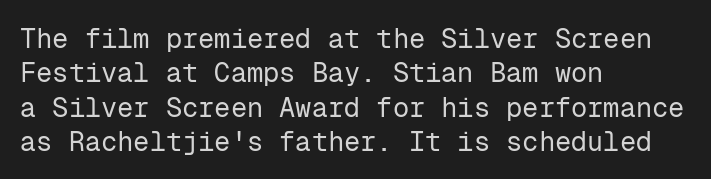
{"italic": "no", "bold": "no", "underline": "no", "align": "left", "line_spacing": "normal", "line_spacing_ratio": 1.27, "letter_spacing": "normal", "letter_spacing_em": 0.0, "glyph_px": 27}
